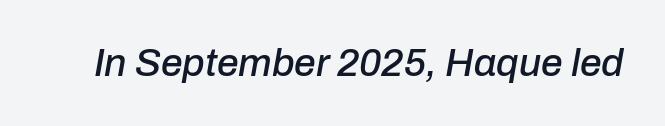
The face used here is proportionally spaced, like ordinary book or web type. Caption: standard tracking, unaltered. Beneath every word, the page is bare. Rendered with sloped, italic letterforms.
